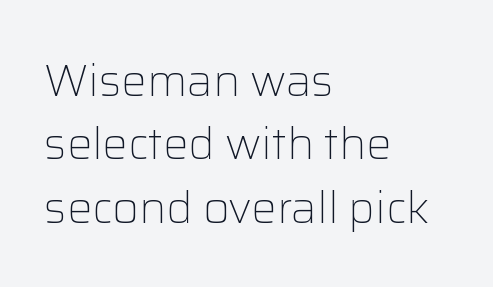
Q: Is the text bold? A: No.
Q: Is the text italic (slanted)? A: No, it is upright.
Q: Is the typeface a serif or a sans-serif typeface? A: Sans-serif.
Q: Is the text underlined? A: No.
Q: How is the paragraph aligned? A: Left-aligned.
Q: Is the spacing between letters normal or unusually wide? A: Normal.
Q: Is the spacing between lines tight, normal or loose? A: Normal.
Q: Width (condensed, normal, or wide)? A: Normal.
Q: Stroke contrast? A: Low.
Q: x-height? A: Medium.
Q: Monospaced? A: No.
